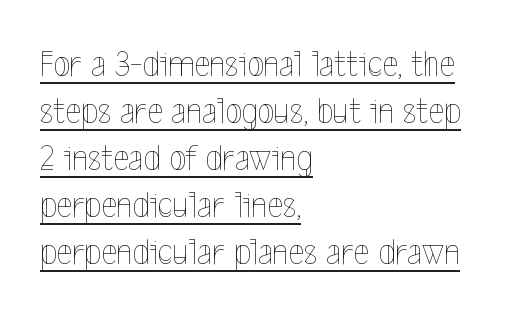
{"italic": "no", "bold": "no", "weight": "thin", "width": "condensed", "x_height": "medium", "monospaced": "no", "underline": "yes", "align": "left", "line_spacing_ratio": 1.24, "letter_spacing": "normal", "letter_spacing_em": 0.0, "glyph_px": 38}
